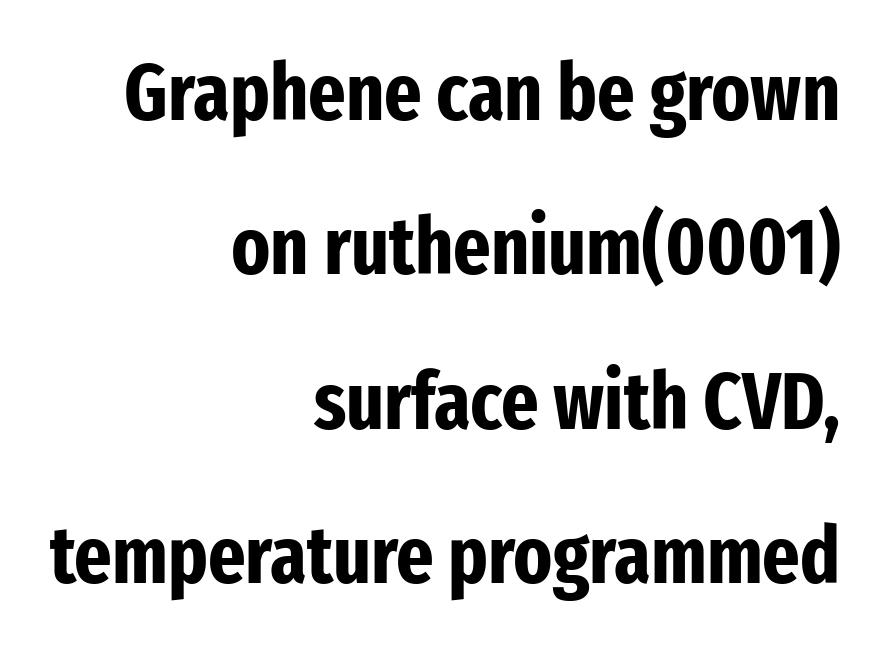
{"serif": "no", "italic": "no", "bold": "yes", "weight": "bold", "width": "condensed", "stroke_contrast": "low", "x_height": "medium", "monospaced": "no", "underline": "no", "align": "right", "line_spacing": "loose", "line_spacing_ratio": 1.93, "letter_spacing": "normal", "letter_spacing_em": 0.0, "glyph_px": 80}
